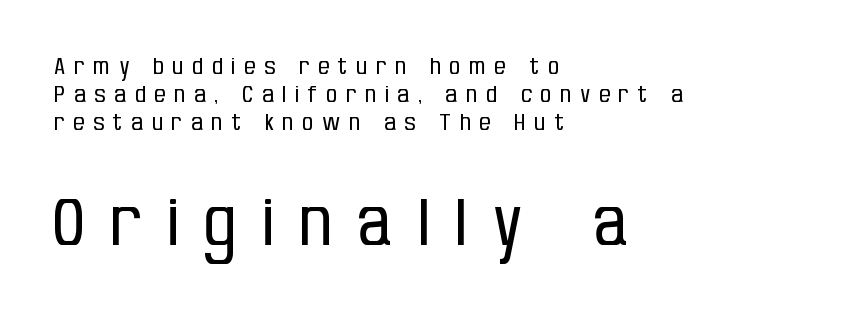
{"serif": "no", "italic": "no", "bold": "no", "weight": "regular", "width": "condensed", "stroke_contrast": "low", "x_height": "large", "monospaced": "no", "underline": "no", "align": "left", "line_spacing": "normal", "line_spacing_ratio": 1.28, "letter_spacing": "wide", "letter_spacing_em": 0.4, "larger_block": "second", "size_ratio": 2.95, "glyph_px": 65}
